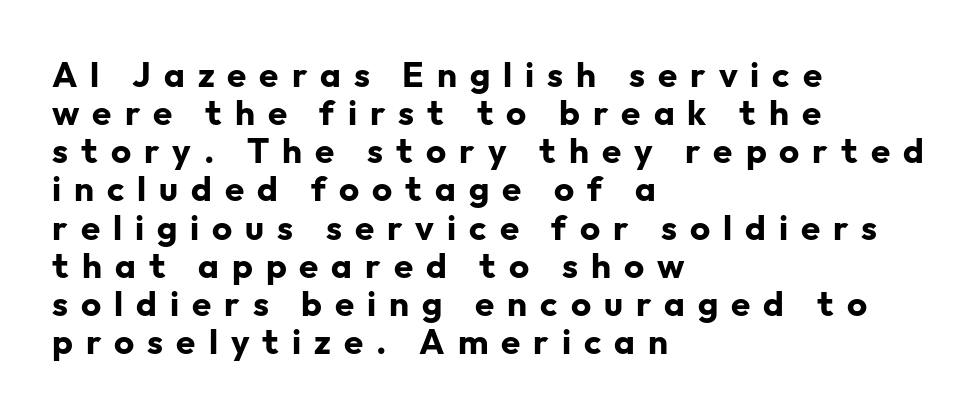
{"serif": "no", "italic": "no", "bold": "yes", "weight": "bold", "width": "normal", "stroke_contrast": "low", "x_height": "medium", "monospaced": "no", "underline": "no", "align": "left", "line_spacing": "tight", "line_spacing_ratio": 1.09, "letter_spacing": "wide", "letter_spacing_em": 0.37, "glyph_px": 35}
